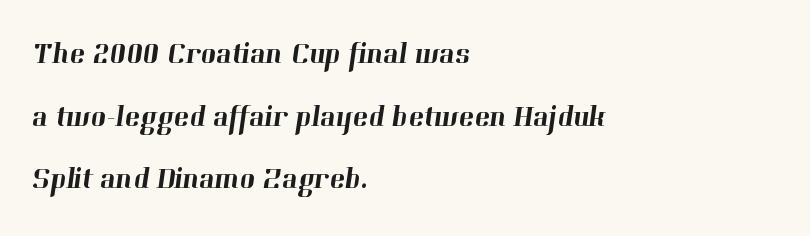
The image shows 29 px serif type; set left-aligned, loose line spacing (2.16x), normal letter spacing, not underlined; high stroke contrast and a medium x-height.
